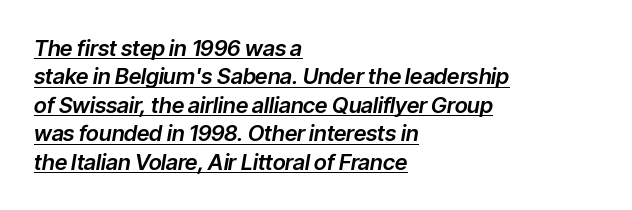
The paragraph has a hard left edge and a soft right edge. The axis of the letterforms is tilted away from vertical. The rendering keeps characters at their native spacing. Decoration check: the copy is underlined. The lines sit at an ordinary, default distance from one another.
